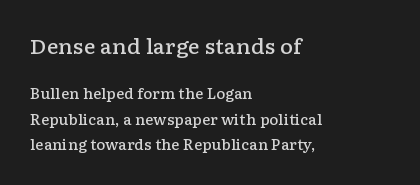
On the weight axis this lands at semibold, roughly 600. The upper block of text is set noticeably larger than the block beneath it. Does the copy run flush right? No — it runs flush left. The line texture is even and compact thanks to regular tracking. Lines of text with bare space underneath. Is there any slant? The stems are plumb.
